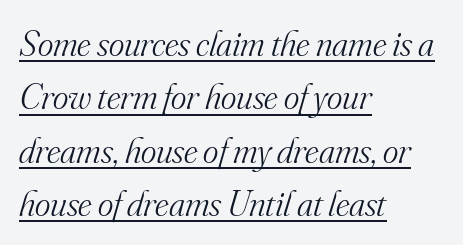
{"serif": "yes", "italic": "yes", "lean": "right", "slant_degrees": 16, "bold": "no", "weight": "light", "width": "normal", "stroke_contrast": "medium", "x_height": "small", "monospaced": "no", "underline": "yes", "align": "left", "line_spacing": "normal", "line_spacing_ratio": 1.44, "letter_spacing": "normal", "letter_spacing_em": 0.0, "glyph_px": 37}
